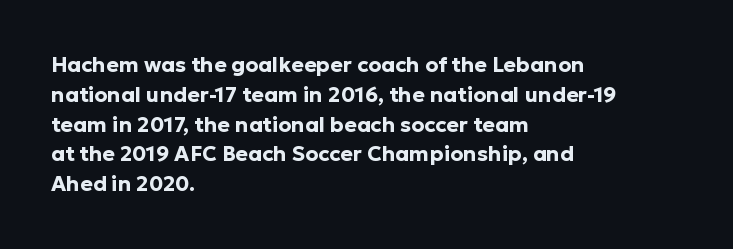
The image shows 21 px bold type, upright; set left-aligned, normal line spacing (1.42x), normal letter spacing, not underlined.
